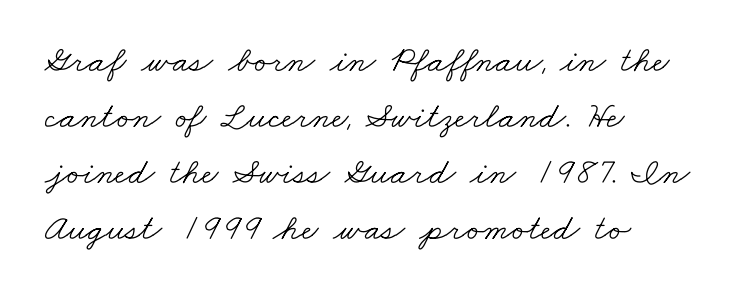
Q: Is the text bold? A: No.
Q: Is the typeface a serif or a sans-serif typeface? A: Serif.
Q: Is the text underlined? A: No.
Q: How is the paragraph aligned? A: Left-aligned.
Q: Is the spacing between letters normal or unusually wide? A: Normal.
Q: Is the spacing between lines tight, normal or loose? A: Normal.
Q: Width (condensed, normal, or wide)? A: Wide.
Q: Stroke contrast? A: Low.
Q: x-height? A: Small.
Q: Monospaced? A: No.
